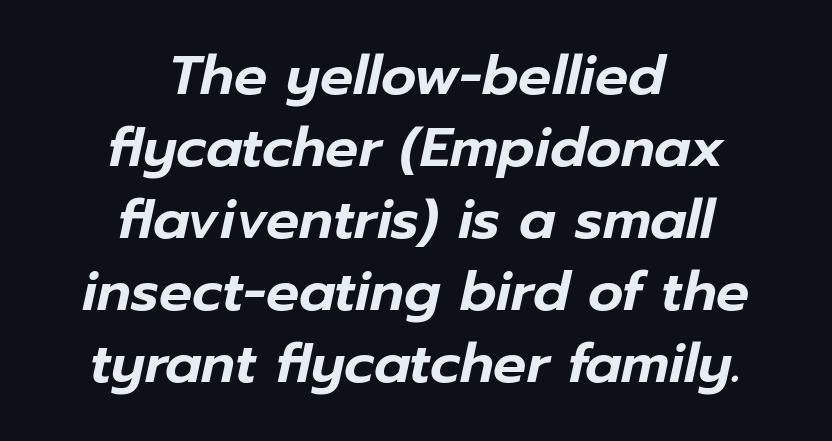
{"italic": "yes", "lean": "right", "slant_degrees": 12, "width": "normal", "stroke_contrast": "low", "x_height": "medium", "monospaced": "no", "underline": "no", "align": "center", "line_spacing": "normal", "line_spacing_ratio": 1.31, "letter_spacing": "normal", "letter_spacing_em": 0.0, "glyph_px": 55}
